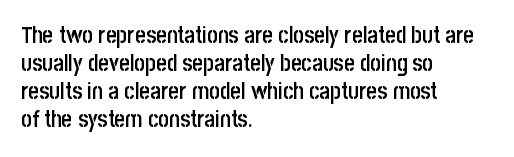
Q: Is the text bold? A: Semi-bold.
Q: Is the text italic (slanted)? A: No, it is upright.
Q: Is the text underlined? A: No.
Q: How is the paragraph aligned? A: Left-aligned.
Q: Is the spacing between letters normal or unusually wide? A: Normal.
